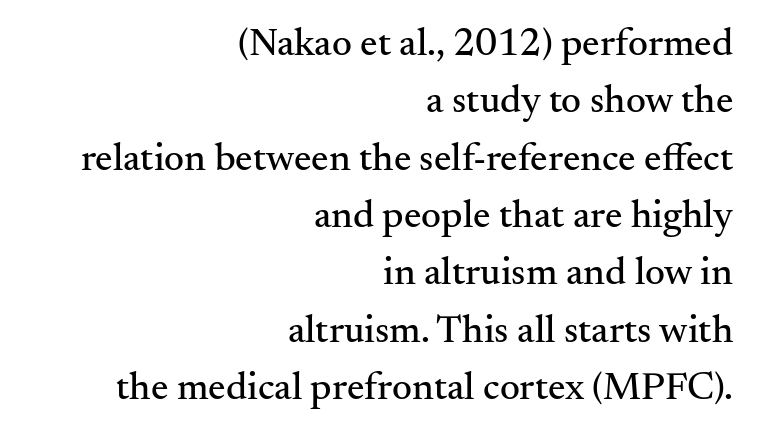
The leading is moderate, giving the passage an even texture. The setting favours the right margin, as signatures and pull-quotes sometimes do. Style check: upright. The line texture is even and compact thanks to regular tracking. This rendering features lettering with no underline.
